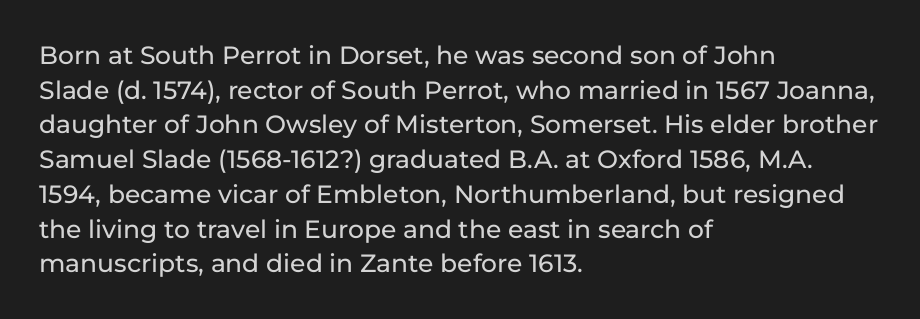
Has an underline been added? It has not. Observe the ordinary spacing: letters are neighbours, not strangers. What's the leading like? Ordinary, nothing unusual. Reading down the block, your eye returns to a fixed left position each line. Every character sits straight up, as roman type does.
